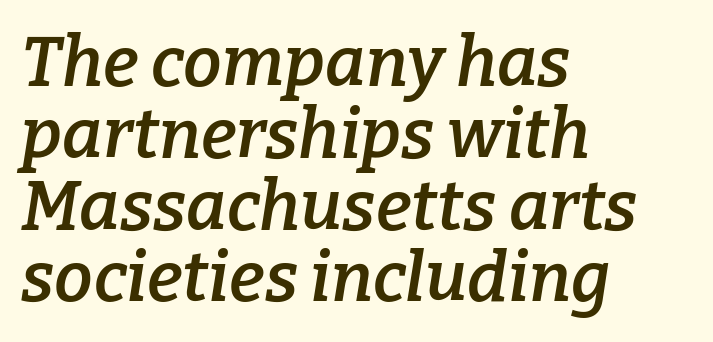
The image shows 69 px semibold serif type, italic (leaning right); set left-aligned, tight line spacing (1.04x), normal letter spacing, not underlined; low stroke contrast and a medium x-height.
